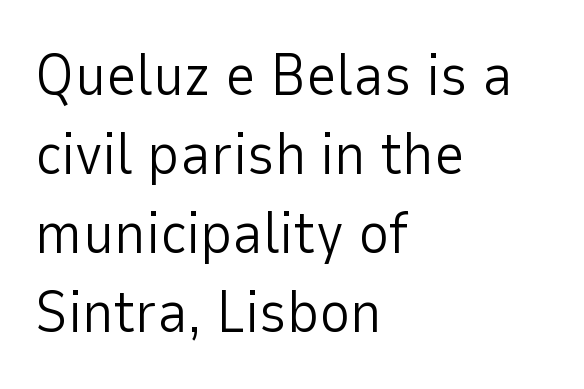
Q: Is the text bold? A: No.
Q: Is the text italic (slanted)? A: No, it is upright.
Q: Is the typeface a serif or a sans-serif typeface? A: Sans-serif.
Q: Is the text underlined? A: No.
Q: How is the paragraph aligned? A: Left-aligned.
Q: Is the spacing between letters normal or unusually wide? A: Normal.
Q: Is the spacing between lines tight, normal or loose? A: Normal.
Q: Width (condensed, normal, or wide)? A: Normal.
Q: Stroke contrast? A: Low.
Q: x-height? A: Medium.
Q: Monospaced? A: No.
